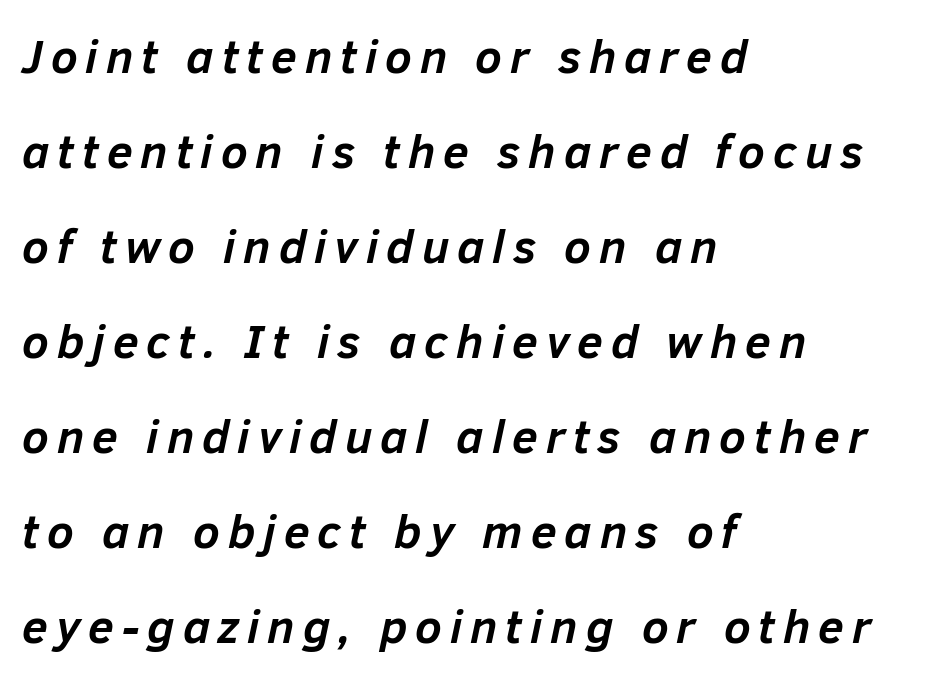
{"italic": "yes", "lean": "right", "slant_degrees": 12, "bold": "yes", "weight": "semibold", "width": "normal", "stroke_contrast": "low", "x_height": "medium", "monospaced": "no", "underline": "no", "align": "left", "line_spacing": "loose", "line_spacing_ratio": 2.02, "glyph_px": 47}
